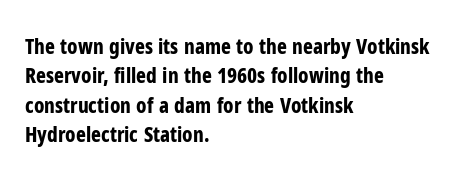
{"italic": "no", "bold": "yes", "underline": "no", "align": "left", "line_spacing": "normal", "line_spacing_ratio": 1.4, "letter_spacing": "normal", "letter_spacing_em": 0.0, "glyph_px": 21}
